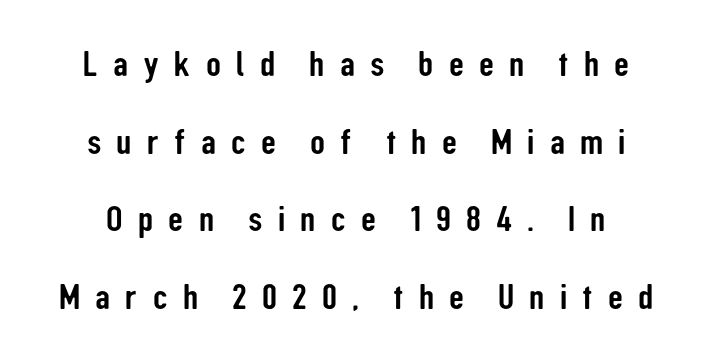
Q: Is the text italic (slanted)? A: No, it is upright.
Q: Is the typeface a serif or a sans-serif typeface? A: Sans-serif.
Q: Is the text underlined? A: No.
Q: Is the spacing between letters normal or unusually wide? A: Unusually wide.
Q: Is the spacing between lines tight, normal or loose? A: Loose.
Q: Width (condensed, normal, or wide)? A: Condensed.
Q: Stroke contrast? A: Low.
Q: x-height? A: Medium.
Q: Monospaced? A: No.
